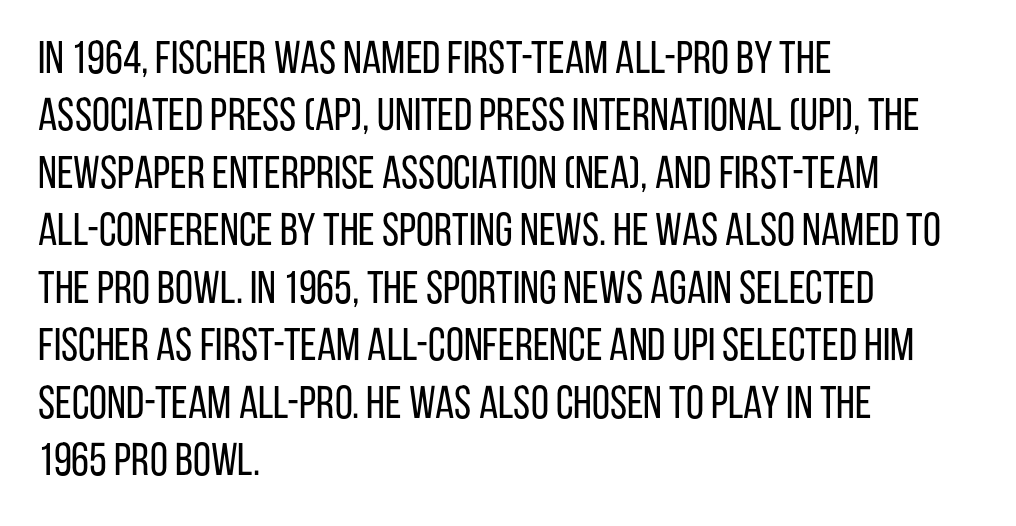
Q: Is the text bold? A: No.
Q: Is the text italic (slanted)? A: No, it is upright.
Q: Is the typeface a serif or a sans-serif typeface? A: Sans-serif.
Q: Is the text underlined? A: No.
Q: How is the paragraph aligned? A: Left-aligned.
Q: Is the spacing between letters normal or unusually wide? A: Normal.
Q: Is the spacing between lines tight, normal or loose? A: Normal.
Q: Width (condensed, normal, or wide)? A: Condensed.
Q: Stroke contrast? A: Low.
Q: x-height? A: Large.
Q: Monospaced? A: No.
